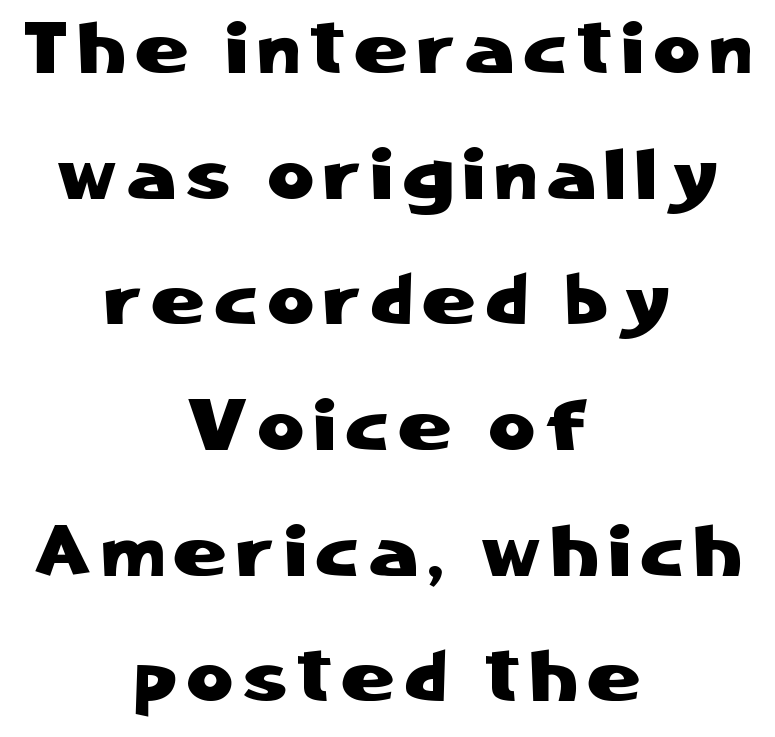
Q: Is the text italic (slanted)? A: No, it is upright.
Q: Is the typeface a serif or a sans-serif typeface? A: Sans-serif.
Q: Is the text underlined? A: No.
Q: How is the paragraph aligned? A: Centered.
Q: Width (condensed, normal, or wide)? A: Normal.
Q: Stroke contrast? A: Low.
Q: x-height? A: Medium.
Q: Monospaced? A: No.
